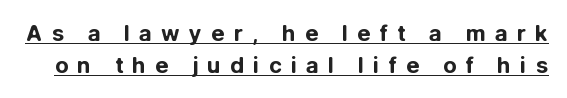
Each new line begins a customary step beneath the previous one. Does the weight exceed regular? Yes, all the way to bold. The horizontal fit of the characters is loose and conspicuously gappy. Looks like someone drew a line under every word here. Upright lettering throughout.
